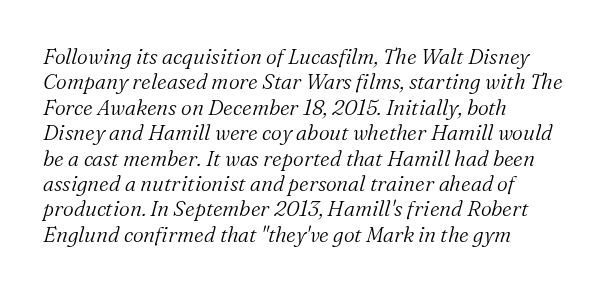
Default kerning and tracking; the words read as compact shapes. Leftover space on each line is placed entirely after the last word. Slanted lettering throughout. A clean baseline with only descenders dipping below it.
